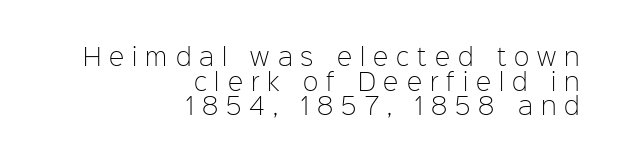
Q: Is the text bold? A: No.
Q: Is the text italic (slanted)? A: No, it is upright.
Q: Is the text underlined? A: No.
Q: How is the paragraph aligned? A: Right-aligned.
Q: Is the spacing between letters normal or unusually wide? A: Unusually wide.
Q: Is the spacing between lines tight, normal or loose? A: Tight.
